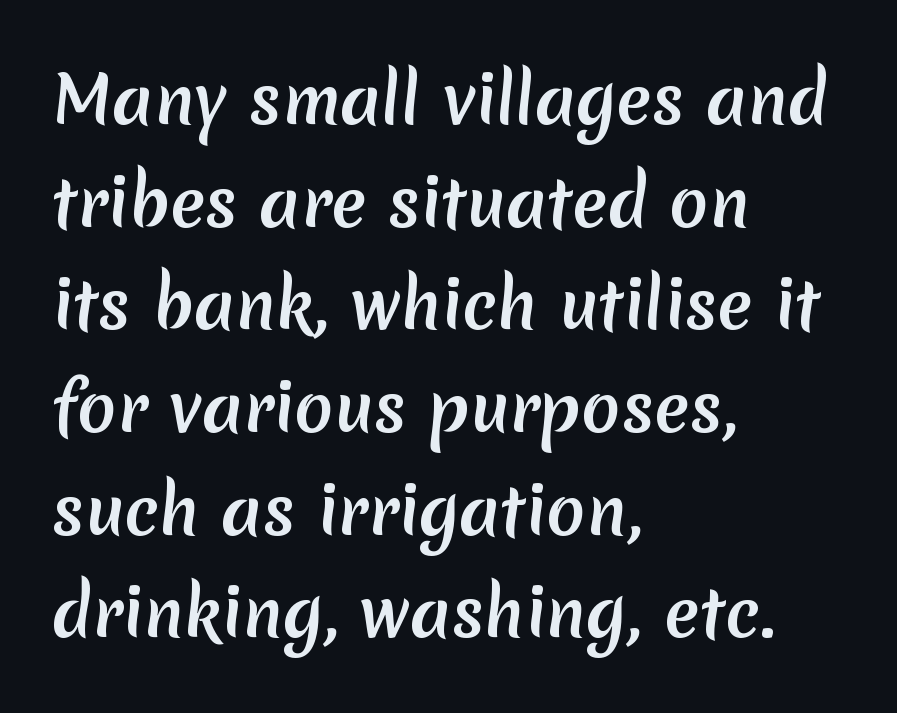
The image shows 65 px semibold sans-serif type; set left-aligned, normal line spacing (1.58x), normal letter spacing, not underlined; low stroke contrast and a medium x-height.
